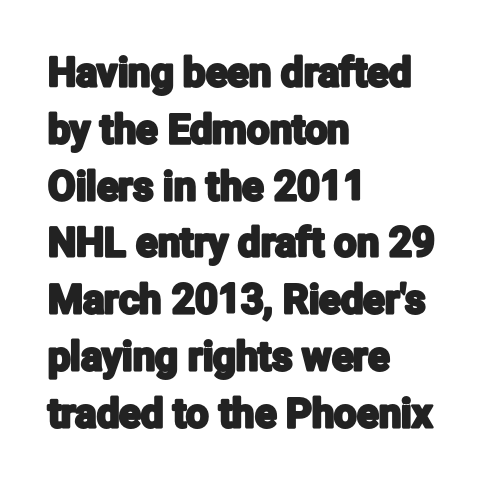
{"serif": "no", "italic": "no", "width": "condensed", "stroke_contrast": "low", "x_height": "medium", "monospaced": "no", "underline": "no", "align": "left", "line_spacing": "normal", "line_spacing_ratio": 1.42, "letter_spacing": "normal", "letter_spacing_em": 0.0, "glyph_px": 40}
